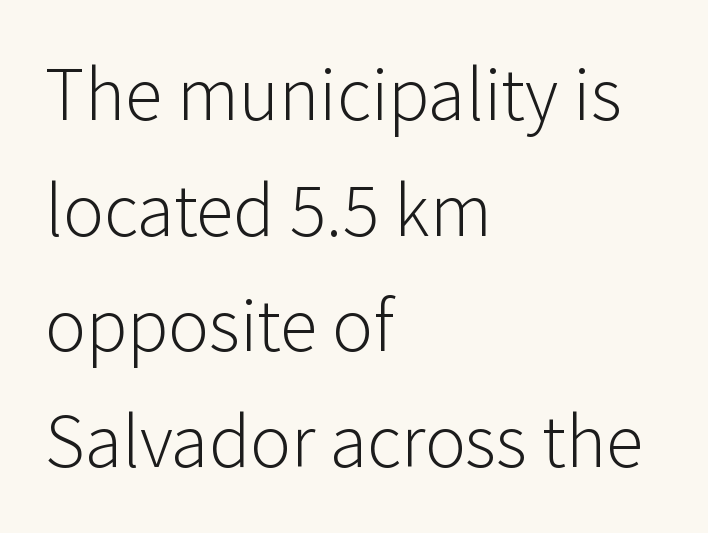
Q: Is the text bold? A: No.
Q: Is the text italic (slanted)? A: No, it is upright.
Q: Is the typeface a serif or a sans-serif typeface? A: Sans-serif.
Q: Is the text underlined? A: No.
Q: How is the paragraph aligned? A: Left-aligned.
Q: Is the spacing between letters normal or unusually wide? A: Normal.
Q: Is the spacing between lines tight, normal or loose? A: Normal.
Q: Width (condensed, normal, or wide)? A: Normal.
Q: Stroke contrast? A: Low.
Q: x-height? A: Medium.
Q: Monospaced? A: No.
